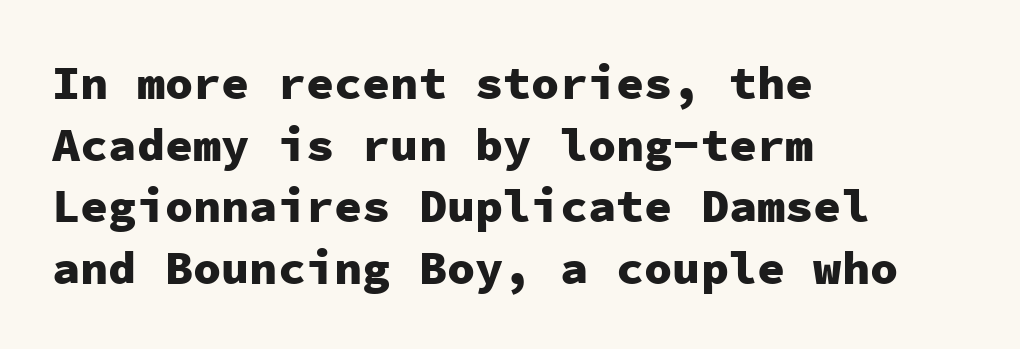
{"serif": "no", "italic": "no", "bold": "yes", "weight": "heavy", "width": "normal", "stroke_contrast": "low", "x_height": "medium", "monospaced": "yes", "underline": "no", "align": "left", "line_spacing": "normal", "line_spacing_ratio": 1.31, "letter_spacing": "normal", "letter_spacing_em": 0.0, "glyph_px": 47}
